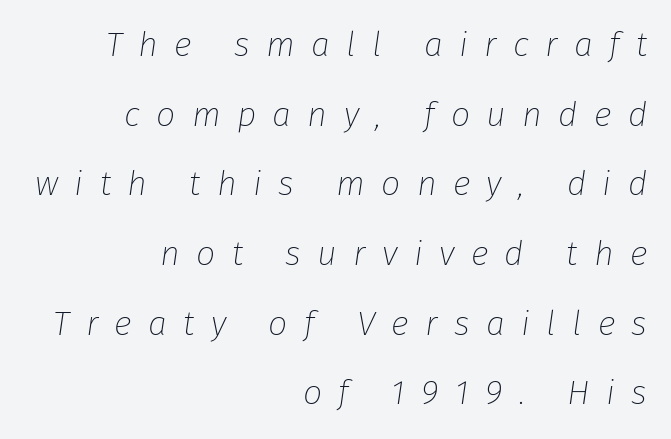
{"italic": "yes", "lean": "right", "slant_degrees": 8, "bold": "no", "weight": "thin", "width": "normal", "stroke_contrast": "low", "x_height": "medium", "monospaced": "no", "underline": "no", "align": "right", "line_spacing": "loose", "line_spacing_ratio": 2.05, "letter_spacing": "wide", "letter_spacing_em": 0.48, "glyph_px": 34}
